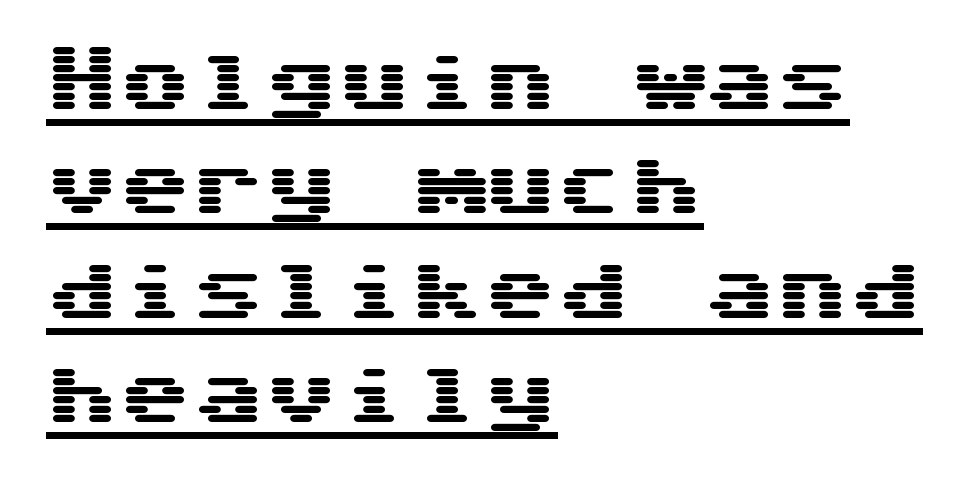
{"serif": "no", "italic": "no", "width": "wide", "stroke_contrast": "medium", "x_height": "medium", "underline": "yes", "align": "left", "line_spacing": "normal", "line_spacing_ratio": 1.43, "letter_spacing": "normal", "letter_spacing_em": 0.0, "glyph_px": 73}
